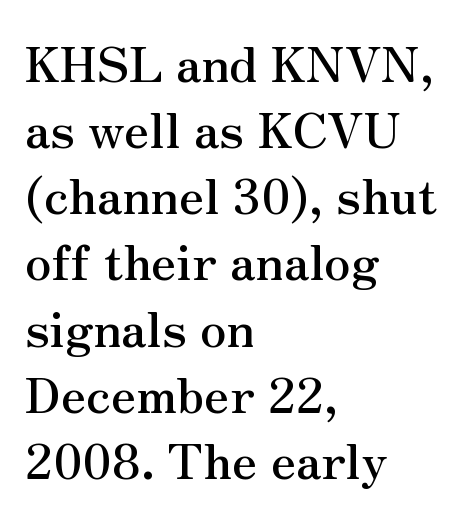
{"serif": "yes", "italic": "no", "width": "normal", "stroke_contrast": "medium", "x_height": "small", "monospaced": "no", "underline": "no", "align": "left", "line_spacing": "normal", "line_spacing_ratio": 1.35, "letter_spacing": "normal", "letter_spacing_em": 0.0, "glyph_px": 49}
